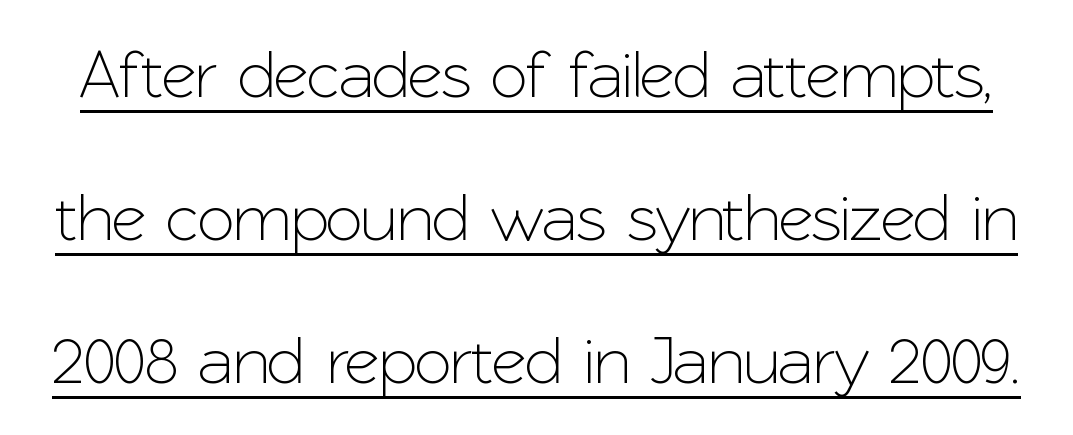
A typesetter would call this proportional, since set widths differ per character. The typography opts for an upright posture over an oblique one. Typographically, this falls in the sans-serif category. The horizontal fit of the characters is conventional and even.
